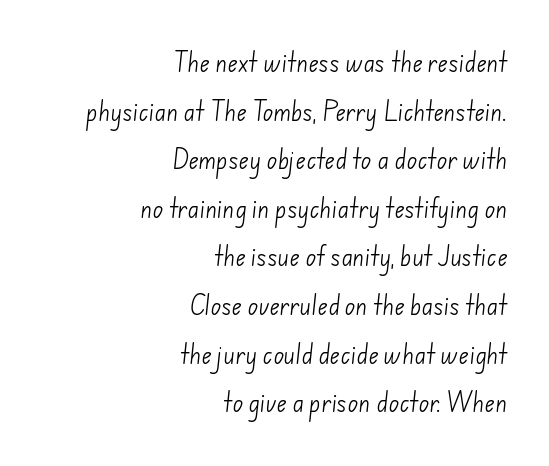
{"bold": "no", "underline": "no", "align": "right", "line_spacing": "loose", "line_spacing_ratio": 2.21, "letter_spacing": "normal", "letter_spacing_em": 0.0, "glyph_px": 22}
